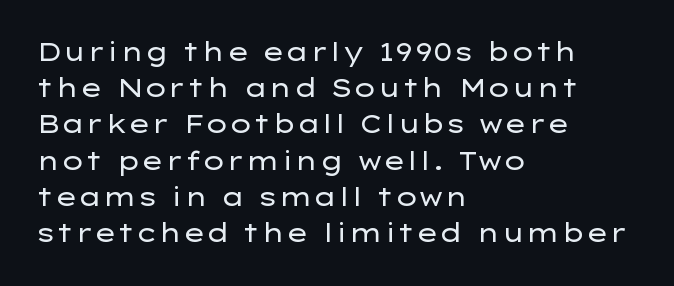
Q: Is the text bold? A: No.
Q: Is the text italic (slanted)? A: No, it is upright.
Q: Is the text underlined? A: No.
Q: How is the paragraph aligned? A: Left-aligned.
Q: Is the spacing between letters normal or unusually wide? A: Normal.
Q: Is the spacing between lines tight, normal or loose? A: Normal.
